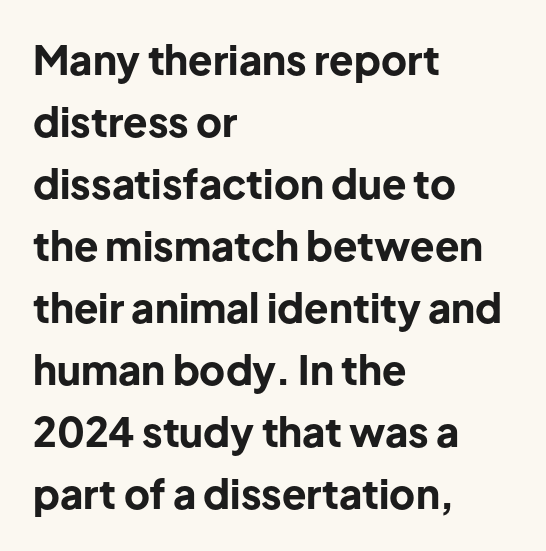
{"serif": "no", "italic": "no", "bold": "yes", "weight": "bold", "width": "normal", "stroke_contrast": "low", "x_height": "medium", "monospaced": "no", "underline": "no", "align": "left", "line_spacing": "normal", "line_spacing_ratio": 1.55, "letter_spacing": "normal", "letter_spacing_em": 0.0, "glyph_px": 40}
